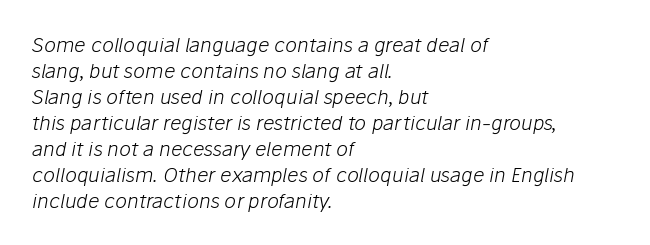
Between one letter and the next there's only the usual sliver of space. Unbolded letterforms with no extra heft. Words float on clear page, feet unadorned. Short and long lines alike share a common starting point at left.
